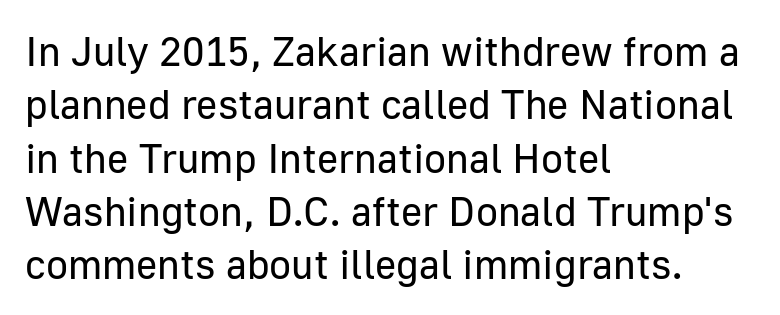
The image shows 41 px regular-weight sans-serif type, upright; set left-aligned, normal line spacing (1.3x), normal letter spacing, not underlined; low stroke contrast and a medium x-height.
